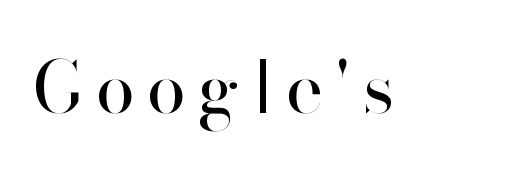
{"serif": "no", "italic": "no", "bold": "no", "weight": "regular", "width": "normal", "stroke_contrast": "high", "x_height": "small", "monospaced": "no", "underline": "no", "glyph_px": 71}
